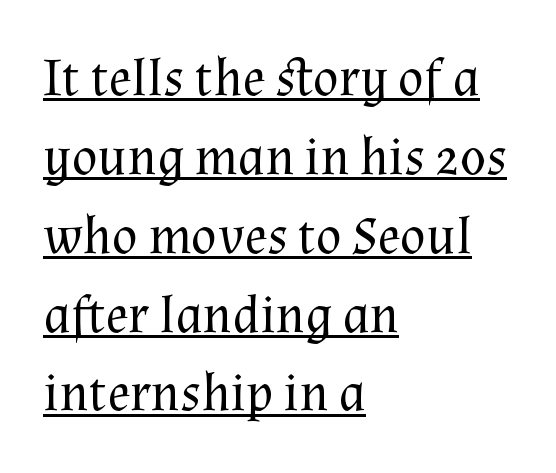
{"italic": "no", "bold": "no", "weight": "regular", "width": "normal", "stroke_contrast": "medium", "x_height": "medium", "monospaced": "no", "underline": "yes", "align": "left", "line_spacing": "normal", "line_spacing_ratio": 1.46, "letter_spacing": "normal", "letter_spacing_em": 0.0, "glyph_px": 54}
